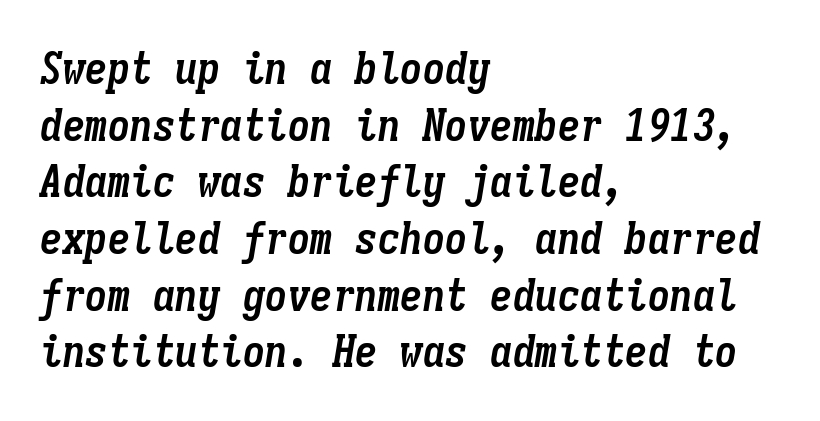
One glance says typical: line gaps are just what's usual. In terms of weight, the rendering is a true, heavy bold. The line texture is even and compact thanks to regular tracking. The text carries the slant typical of an italic or oblique font.
